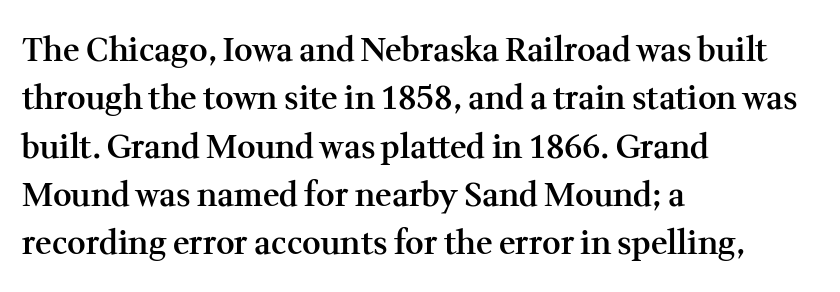
Q: Is the text bold? A: Semi-bold.
Q: Is the text italic (slanted)? A: No, it is upright.
Q: Is the typeface a serif or a sans-serif typeface? A: Serif.
Q: Is the text underlined? A: No.
Q: How is the paragraph aligned? A: Left-aligned.
Q: Is the spacing between letters normal or unusually wide? A: Normal.
Q: Is the spacing between lines tight, normal or loose? A: Normal.
Q: Width (condensed, normal, or wide)? A: Normal.
Q: Stroke contrast? A: Medium.
Q: x-height? A: Medium.
Q: Monospaced? A: No.
